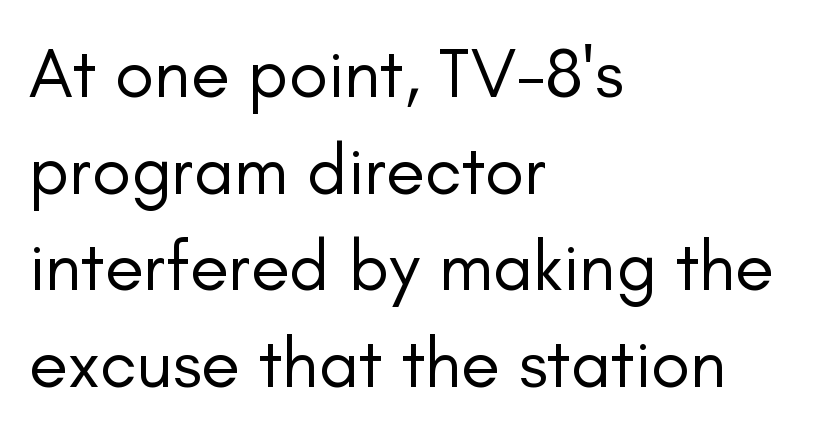
Q: Is the text bold? A: No.
Q: Is the text italic (slanted)? A: No, it is upright.
Q: Is the typeface a serif or a sans-serif typeface? A: Sans-serif.
Q: Is the text underlined? A: No.
Q: How is the paragraph aligned? A: Left-aligned.
Q: Is the spacing between letters normal or unusually wide? A: Normal.
Q: Is the spacing between lines tight, normal or loose? A: Normal.
Q: Width (condensed, normal, or wide)? A: Normal.
Q: Stroke contrast? A: Low.
Q: x-height? A: Small.
Q: Monospaced? A: No.
